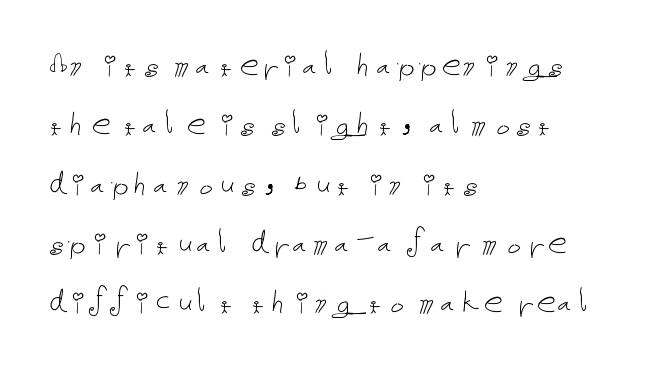
Caption: face not bold, strokes unweighted. Each word holds together tightly as a unit, with standard inter-letter gaps. The font's upright variant was chosen for this text. Bare-footed words on every line. Baseline-to-baseline distance is the conventional proportion of letter height. The paragraph shown leans on its left margin.
